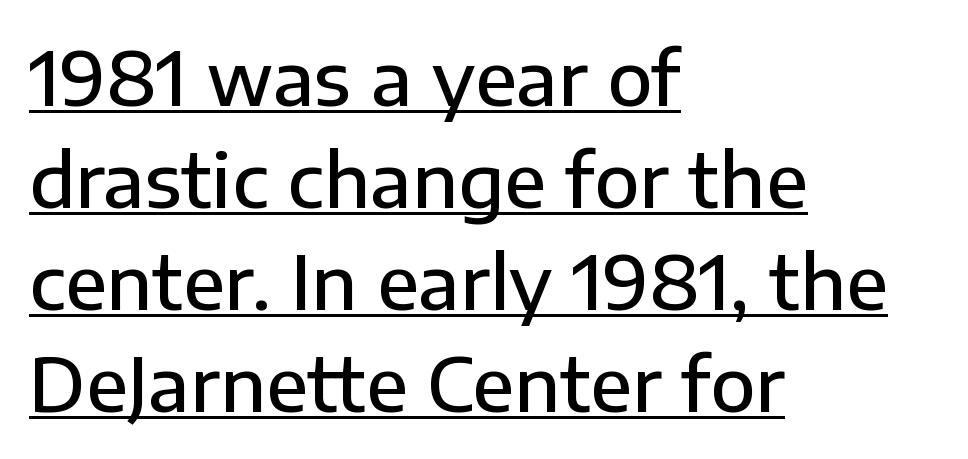
Horizontal alignment here is leftward, the default for most running prose. Observe the ordinary spacing: letters are neighbours, not strangers. Baseline-to-baseline distance is the conventional proportion of letter height. Unlike a traditional serif, this face leaves its strokes unadorned.
